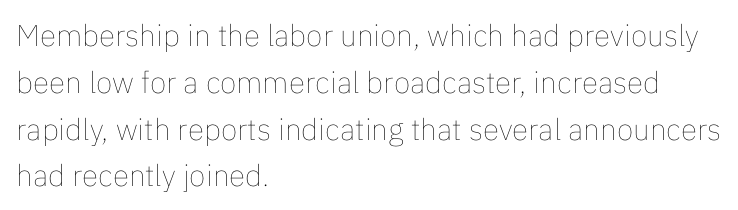
The passage shown stacks its lines at a standard gap. Glance below the letters and you will spot only blank space. Visually the block forms a straight wall on the left and a jagged coastline on the right. Here the designer chose a conventional face with non-uniform glyph widths. Is this a heavy cut? Hardly; it is regular or lighter.
